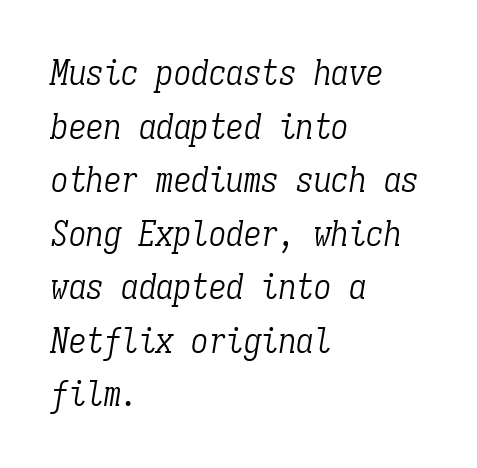
You can tell from the footed stems that serif type was used. Weight: in the light-to-regular range. Looks like terminal output: every glyph gets an equal slot. Plain, unruled lines of type. Italic? Definitely — the glyphs are oblique.
